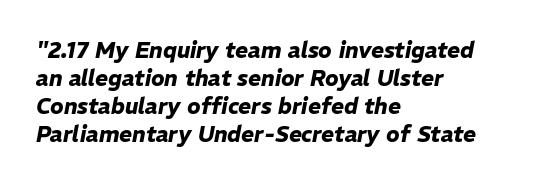
Q: Is the text bold? A: Yes.
Q: Is the text italic (slanted)? A: Yes, it leans right by about 11 degrees.
Q: Is the text underlined? A: No.
Q: How is the paragraph aligned? A: Left-aligned.
Q: Is the spacing between letters normal or unusually wide? A: Normal.
Q: Is the spacing between lines tight, normal or loose? A: Normal.
